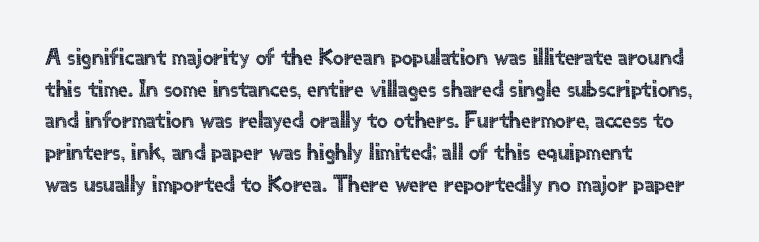
{"italic": "no", "underline": "no", "align": "left", "line_spacing": "normal", "line_spacing_ratio": 1.32, "letter_spacing": "normal", "letter_spacing_em": 0.0, "glyph_px": 24}
